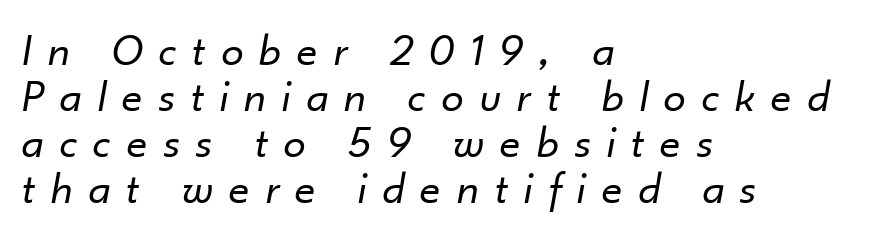
The image shows 45 px regular-weight type, italic (leaning right); set left-aligned, tight line spacing (1.02x), unusually wide letter spacing (+0.37 em), not underlined; low stroke contrast and a small x-height.
